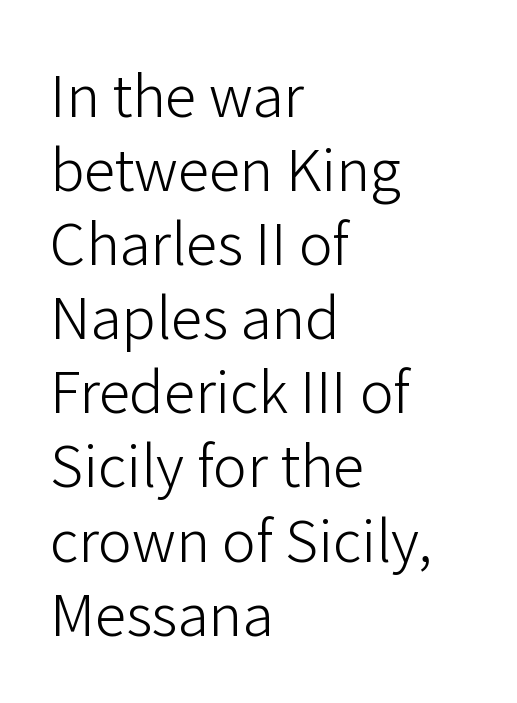
Q: Is the text bold? A: No.
Q: Is the text italic (slanted)? A: No, it is upright.
Q: Is the typeface a serif or a sans-serif typeface? A: Sans-serif.
Q: Is the text underlined? A: No.
Q: How is the paragraph aligned? A: Left-aligned.
Q: Is the spacing between letters normal or unusually wide? A: Normal.
Q: Is the spacing between lines tight, normal or loose? A: Normal.
Q: Width (condensed, normal, or wide)? A: Normal.
Q: Stroke contrast? A: Low.
Q: x-height? A: Medium.
Q: Monospaced? A: No.
